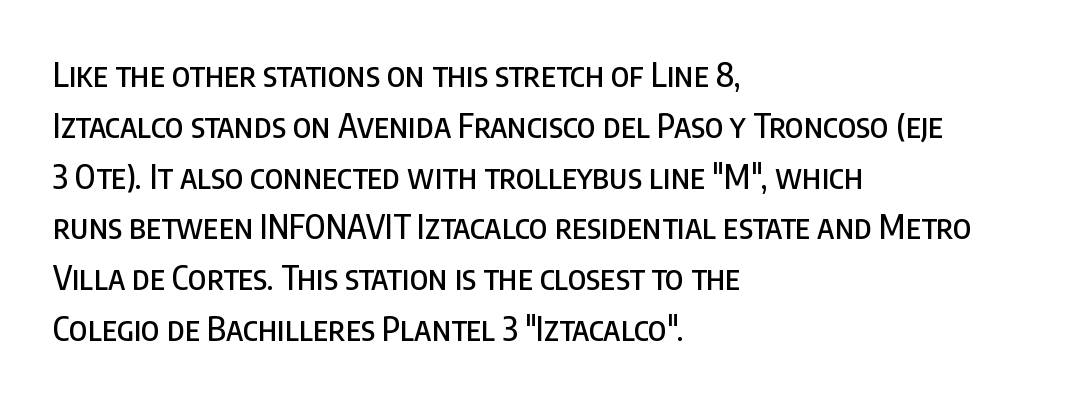
Q: Is the text italic (slanted)? A: No, it is upright.
Q: Is the typeface a serif or a sans-serif typeface? A: Sans-serif.
Q: Is the text underlined? A: No.
Q: How is the paragraph aligned? A: Left-aligned.
Q: Is the spacing between letters normal or unusually wide? A: Normal.
Q: Is the spacing between lines tight, normal or loose? A: Normal.
Q: Width (condensed, normal, or wide)? A: Condensed.
Q: Stroke contrast? A: Low.
Q: x-height? A: Large.
Q: Monospaced? A: No.
